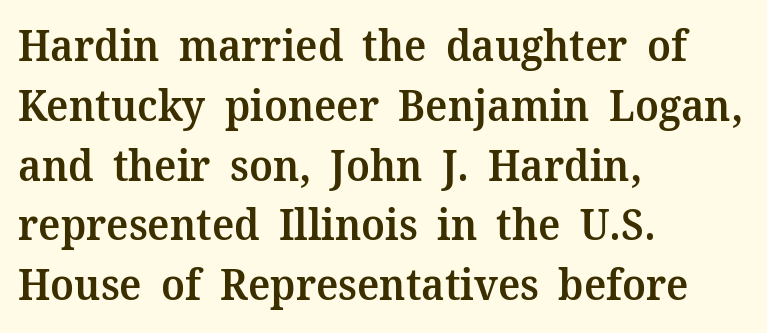
{"serif": "yes", "italic": "no", "bold": "semi", "weight": "semibold", "width": "normal", "stroke_contrast": "medium", "x_height": "medium", "monospaced": "no", "underline": "no", "align": "left", "line_spacing": "normal", "line_spacing_ratio": 1.39, "letter_spacing": "normal", "letter_spacing_em": 0.0, "glyph_px": 43}
